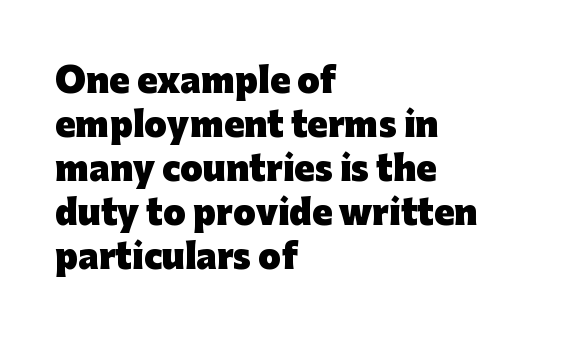
Q: Is the text bold? A: Yes.
Q: Is the text italic (slanted)? A: No, it is upright.
Q: Is the typeface a serif or a sans-serif typeface? A: Sans-serif.
Q: Is the text underlined? A: No.
Q: How is the paragraph aligned? A: Left-aligned.
Q: Is the spacing between letters normal or unusually wide? A: Normal.
Q: Is the spacing between lines tight, normal or loose? A: Normal.
Q: Width (condensed, normal, or wide)? A: Normal.
Q: Stroke contrast? A: Low.
Q: x-height? A: Medium.
Q: Monospaced? A: No.
